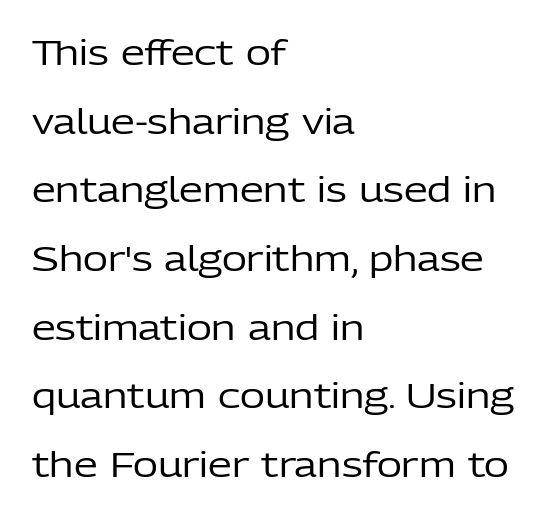
Every row of glyphs begins at an identical x-position on the left. No word sits above an underline. The lettering stays uniformly vertical, giving the passage a roman look. Looks like regular typesetting: each glyph gets only the width it needs. What's the leading like? Stretched, with rows far apart. The letterforms sit shoulder to shoulder at normal distance.
